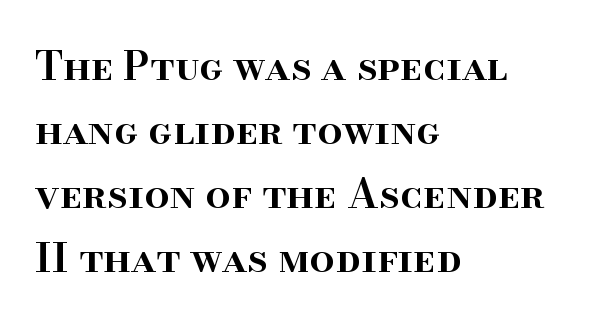
The rendering uses natural spacing where letterforms have individual widths. Slightly chunky letters — semibold, I'd say, not full bold. Regarding serifs, this sample has them. Only glyphs here, with clear space below each row. This is roman type, the default non-slanted kind.
